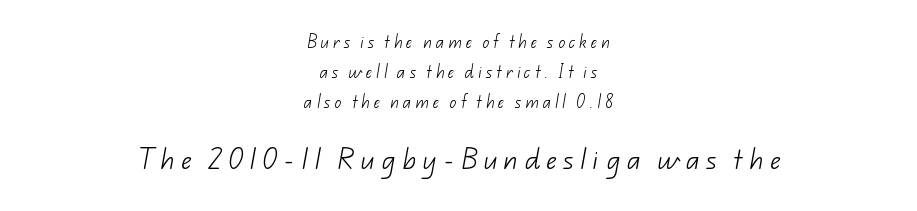
Q: Is the text bold? A: No.
Q: Is the text underlined? A: No.
Q: How is the paragraph aligned? A: Centered.
Q: Is the spacing between letters normal or unusually wide? A: Unusually wide.
Q: Is the spacing between lines tight, normal or loose? A: Loose.
Q: Which block of text is set in a larger size, the first (top) or the second (bottom)? A: The second (bottom) one.
